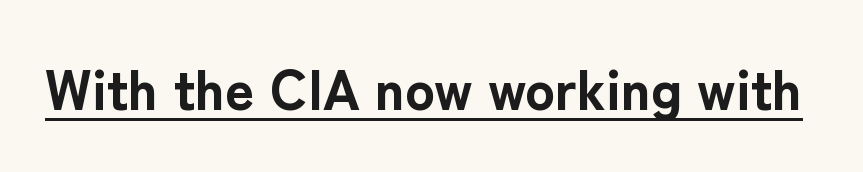
In terms of letterspacing, this is plain default setting. The letters are bold, with thick, heavy strokes. A typesetter would call this proportional, since set widths differ per character. The characters display no serif detailing; their extremities are plain. Vertical strokes here are truly vertical.
